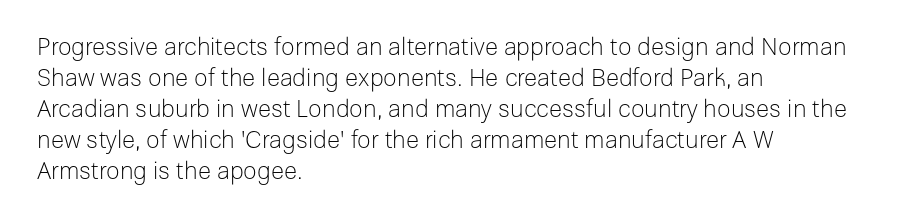
The image shows 24 px text type, upright; set left-aligned, normal line spacing (1.29x), normal letter spacing, not underlined.
